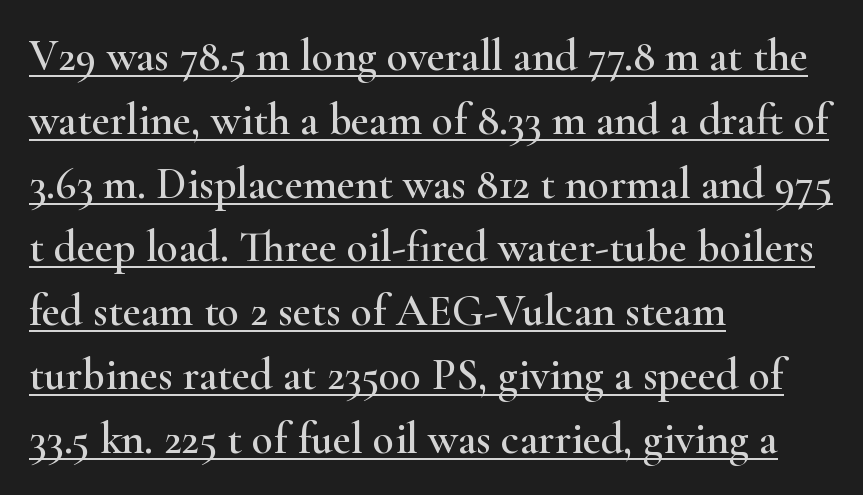
The image shows 44 px wide serif type, upright; set left-aligned, normal line spacing (1.45x), normal letter spacing, underlined; high stroke contrast and a small x-height.
